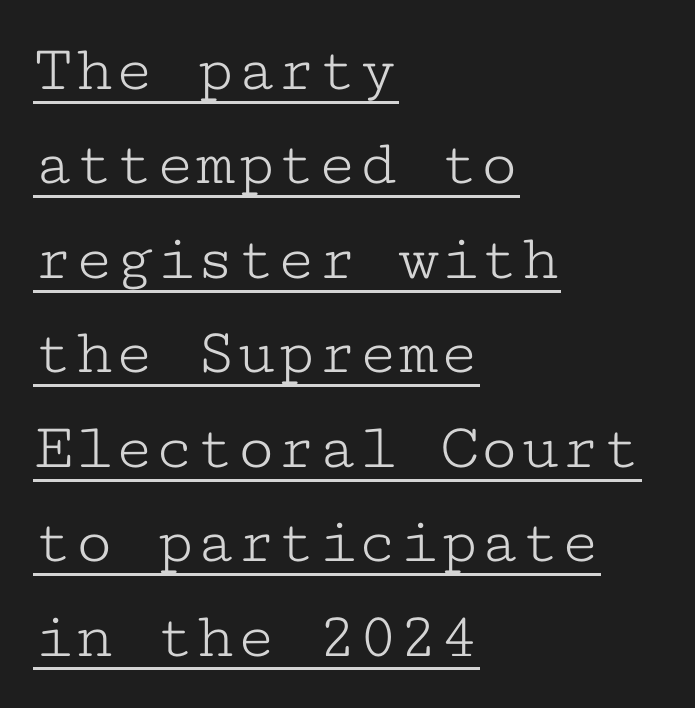
{"serif": "yes", "italic": "no", "bold": "no", "weight": "light", "width": "wide", "stroke_contrast": "low", "x_height": "medium", "monospaced": "yes", "underline": "yes", "align": "left", "line_spacing": "normal", "line_spacing_ratio": 1.41, "letter_spacing": "normal", "letter_spacing_em": 0.0, "glyph_px": 67}
